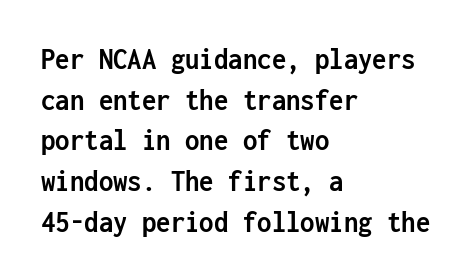
Visually the block forms a straight wall on the left and a jagged coastline on the right. Lines of text with bare space underneath. The letters march in equal steps, a hallmark of fixed-pitch type. Classification — sans serif. Whoever set this chose a conventional vertical rhythm.
